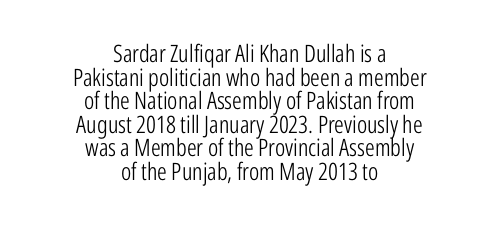
Q: Is the text bold? A: No.
Q: Is the text italic (slanted)? A: No, it is upright.
Q: Is the text underlined? A: No.
Q: How is the paragraph aligned? A: Centered.
Q: Is the spacing between letters normal or unusually wide? A: Normal.
Q: Is the spacing between lines tight, normal or loose? A: Tight.
